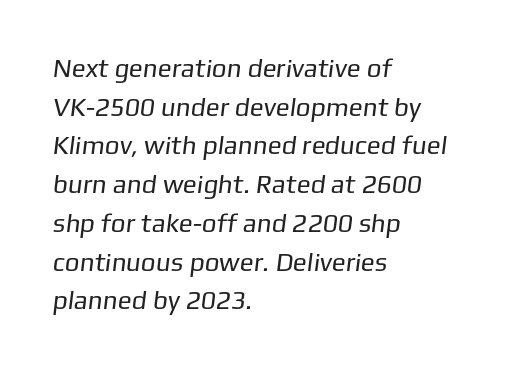
The passage shown stacks its lines at a standard gap. Underline: absent. The typesetter chose a ragged-right arrangement here. Weight class: somewhere from thin through regular.
